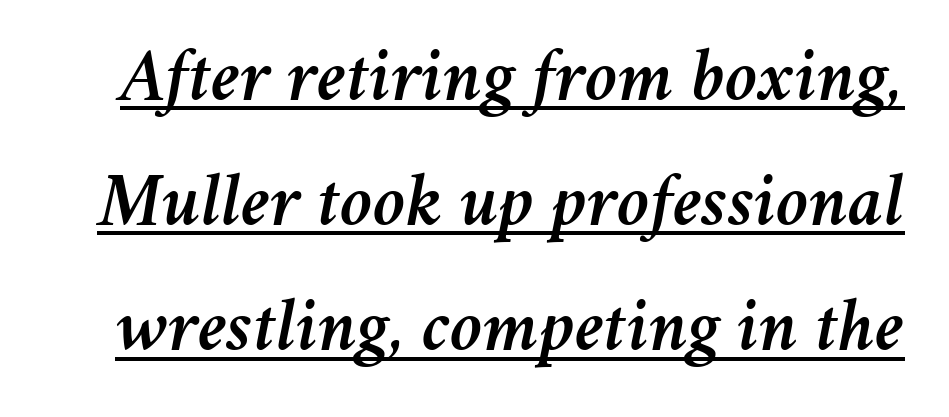
{"italic": "yes", "lean": "right", "slant_degrees": 11, "width": "normal", "stroke_contrast": "medium", "x_height": "medium", "monospaced": "no", "underline": "yes", "line_spacing": "normal", "line_spacing_ratio": 1.67, "letter_spacing": "normal", "letter_spacing_em": 0.0, "glyph_px": 75}
